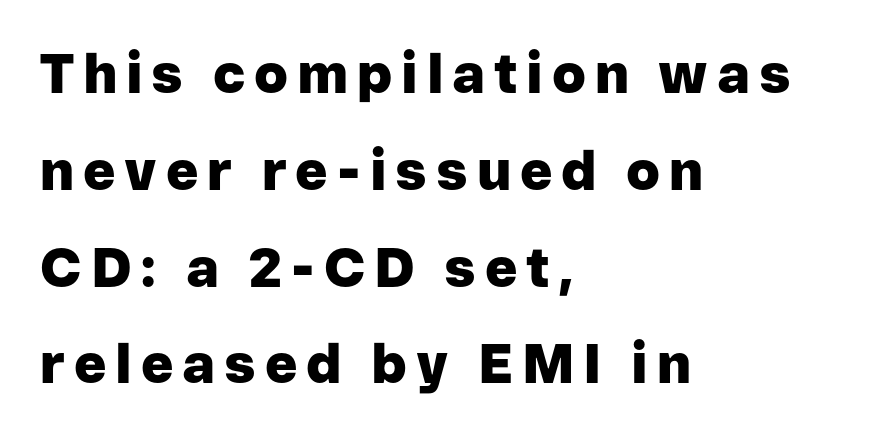
{"serif": "no", "italic": "no", "bold": "yes", "weight": "heavy", "width": "normal", "stroke_contrast": "low", "x_height": "medium", "monospaced": "no", "underline": "no", "align": "left", "line_spacing_ratio": 1.76, "glyph_px": 55}
